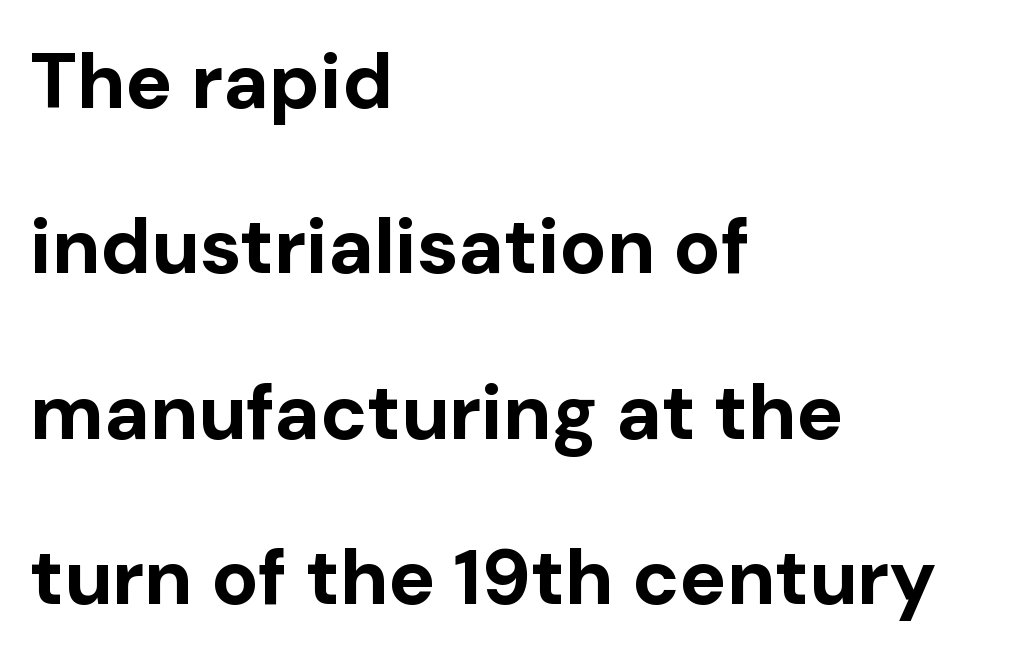
These lines keep a tight, regular rhythm from letter to letter. Note the varied advance widths — an 'i' is clearly narrower than an 'm'. Nope, not italic — everything's standing straight. The passage shown is emphatically bold. Short and long lines alike share a common starting point at left.
